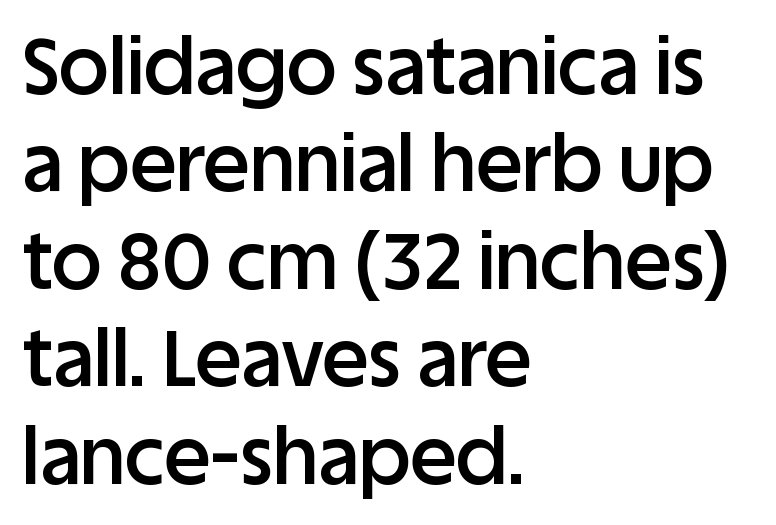
Is this a sans? Yes — the strokes have no serifs. The lettering holds an erect, upright posture throughout. The lines are quadded left. No word sits above an underline.
